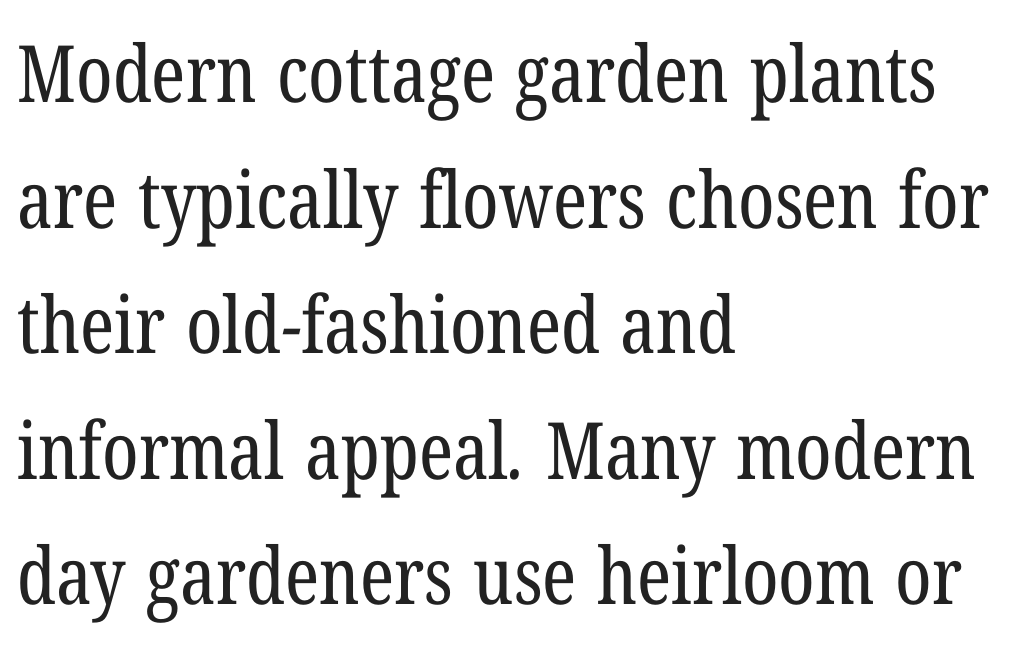
The letterforms sit shoulder to shoulder at normal distance. A clean baseline with only descenders dipping below it. This sample has the flowing, uneven cadence of proportional lettering. This is serif lettering, the kind often seen in printed books. A student would call this left alignment; a typographer would say flush left, rag right. The vertical gap from one line to the next is medium.
